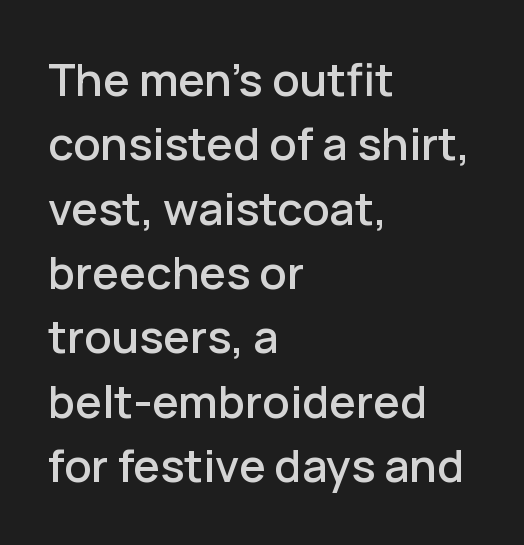
{"serif": "no", "italic": "no", "width": "normal", "stroke_contrast": "low", "x_height": "medium", "monospaced": "no", "underline": "no", "align": "left", "line_spacing": "normal", "line_spacing_ratio": 1.43, "letter_spacing": "normal", "letter_spacing_em": 0.0, "glyph_px": 45}
